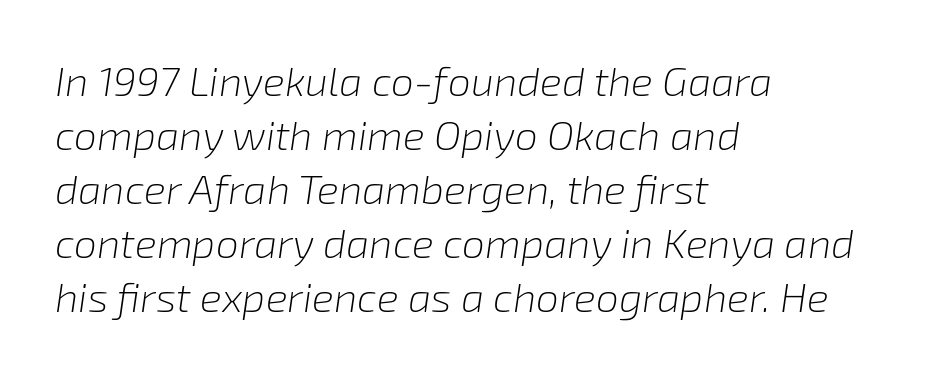
Q: Is the text bold? A: No.
Q: Is the text italic (slanted)? A: Yes, it leans right by about 8 degrees.
Q: Is the text underlined? A: No.
Q: How is the paragraph aligned? A: Left-aligned.
Q: Is the spacing between letters normal or unusually wide? A: Normal.
Q: Is the spacing between lines tight, normal or loose? A: Normal.
Q: Width (condensed, normal, or wide)? A: Normal.
Q: Stroke contrast? A: Low.
Q: x-height? A: Medium.
Q: Monospaced? A: No.
